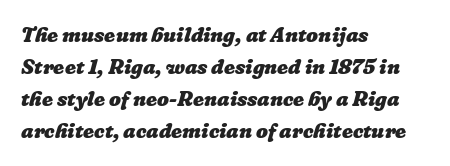
Q: Is the text bold? A: Yes.
Q: Is the text underlined? A: No.
Q: How is the paragraph aligned? A: Left-aligned.
Q: Is the spacing between letters normal or unusually wide? A: Normal.
Q: Is the spacing between lines tight, normal or loose? A: Normal.
